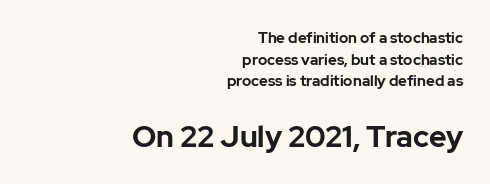
Q: Is the text bold? A: Yes.
Q: Is the text italic (slanted)? A: No, it is upright.
Q: Is the typeface a serif or a sans-serif typeface? A: Sans-serif.
Q: Is the text underlined? A: No.
Q: How is the paragraph aligned? A: Right-aligned.
Q: Is the spacing between letters normal or unusually wide? A: Normal.
Q: Is the spacing between lines tight, normal or loose? A: Normal.
Q: Which block of text is set in a larger size, the first (top) or the second (bottom)? A: The second (bottom) one.
Q: Width (condensed, normal, or wide)? A: Normal.
Q: Stroke contrast? A: Low.
Q: x-height? A: Medium.
Q: Monospaced? A: No.
